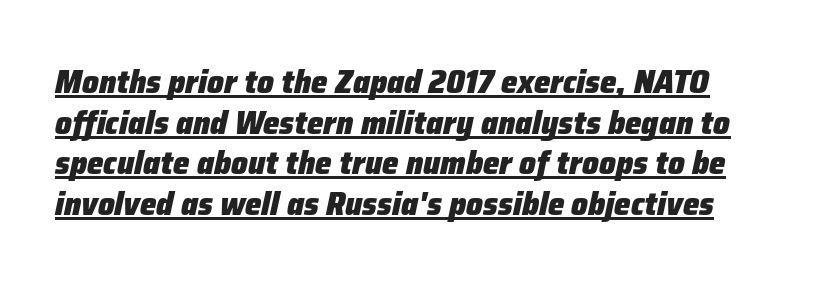
The glyphs are accompanied by a horizontal stroke just below them. The typesetting leans heavy: a genuine bold. Notice how the passage keeps a crisp vertical edge on the left only. Here the designer chose a conventional face with non-uniform glyph widths.
